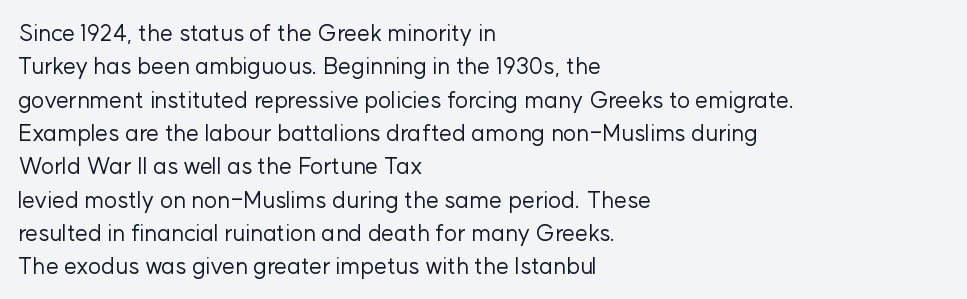
How would I describe the line gaps? Plain and ordinary. Just letters on the line, the space beneath them empty. Alignment: flush left. In terms of posture, this sample is upright.
